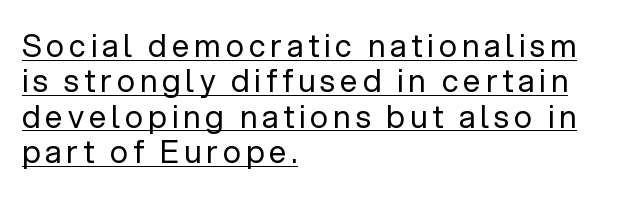
Q: Is the text bold? A: No.
Q: Is the text italic (slanted)? A: No, it is upright.
Q: Is the typeface a serif or a sans-serif typeface? A: Sans-serif.
Q: Is the text underlined? A: Yes.
Q: How is the paragraph aligned? A: Left-aligned.
Q: Is the spacing between lines tight, normal or loose? A: Tight.
Q: Width (condensed, normal, or wide)? A: Normal.
Q: Stroke contrast? A: Low.
Q: x-height? A: Medium.
Q: Monospaced? A: No.
